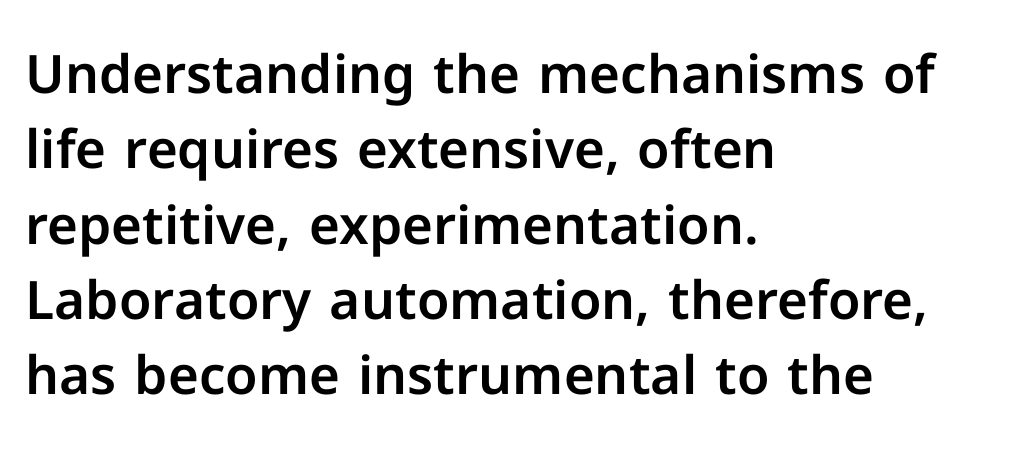
Caption: multi-line text, flush left, ragged right. How are the letters spaced? Ordinarily, with no added tracking. Posture: upright roman. The font family rendered here belongs to the sans-serif group. The space beneath each line is pristine and unruled.
